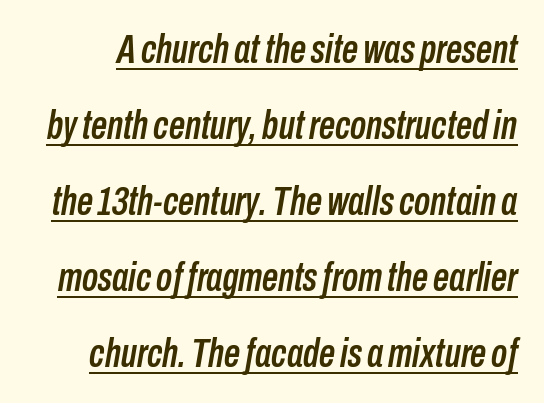
The image shows 40 px condensed type, italic (leaning right); set loose line spacing (1.9x), normal letter spacing, underlined; low stroke contrast and a medium x-height.
